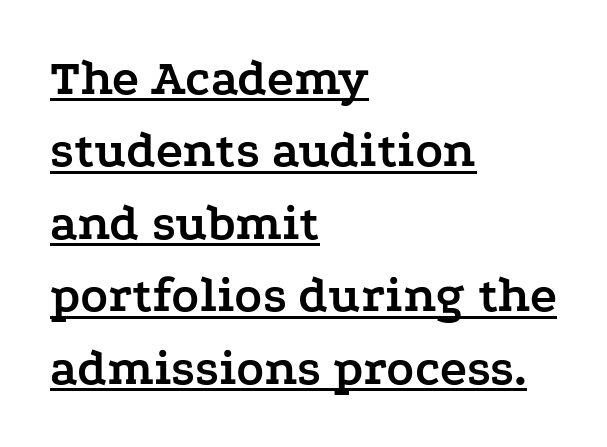
Character widths vary here, with narrow letters taking less room than wide ones. How are the letters spaced? Ordinarily, with no added tracking. The compositor pushed each line to the left boundary. Are there feet on the stems? There are — it's a serif.
